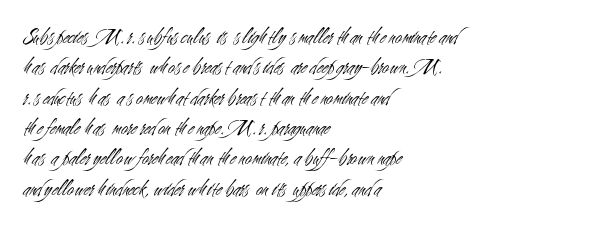
Q: Is the text bold? A: No.
Q: Is the text italic (slanted)? A: Yes.
Q: Is the text underlined? A: No.
Q: How is the paragraph aligned? A: Left-aligned.
Q: Is the spacing between letters normal or unusually wide? A: Normal.
Q: Is the spacing between lines tight, normal or loose? A: Normal.
